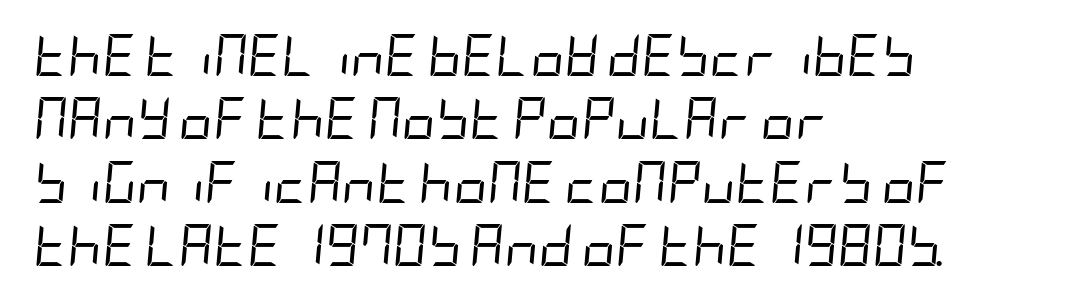
{"italic": "yes", "lean": "right", "slant_degrees": 5, "bold": "no", "weight": "regular", "width": "condensed", "stroke_contrast": "low", "x_height": "large", "underline": "no", "align": "left", "line_spacing": "normal", "line_spacing_ratio": 1.51, "letter_spacing": "normal", "letter_spacing_em": 0.0, "glyph_px": 42}
